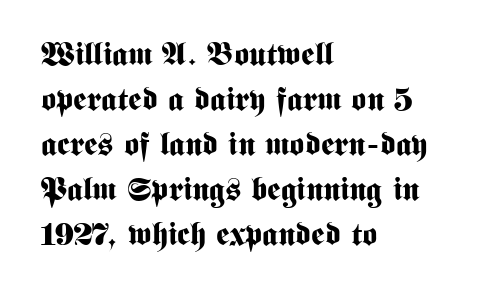
{"serif": "no", "italic": "no", "bold": "yes", "weight": "bold", "width": "condensed", "stroke_contrast": "medium", "x_height": "medium", "monospaced": "no", "underline": "no", "align": "left", "line_spacing": "normal", "line_spacing_ratio": 1.41, "letter_spacing": "normal", "letter_spacing_em": 0.0, "glyph_px": 32}
